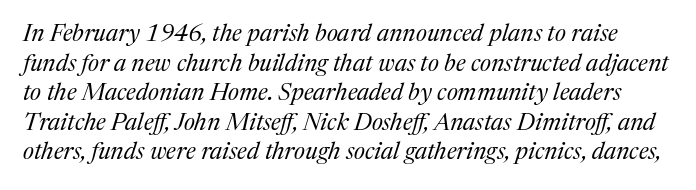
{"italic": "yes", "lean": "right", "slant_degrees": 17, "bold": "no", "underline": "no", "line_spacing_ratio": 1.23, "letter_spacing": "normal", "letter_spacing_em": 0.0, "glyph_px": 24}
